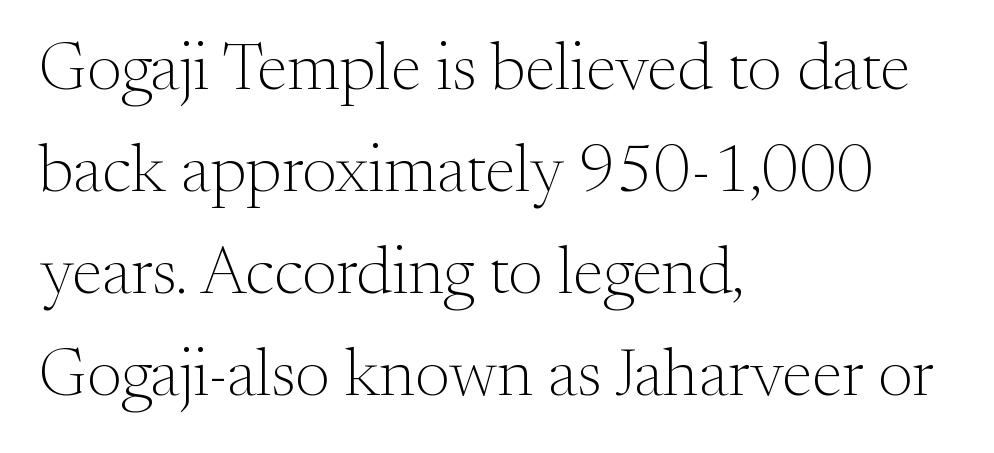
The image shows 68 px light serif type, upright; set left-aligned, normal line spacing (1.5x), normal letter spacing, not underlined; medium stroke contrast and a small x-height.
